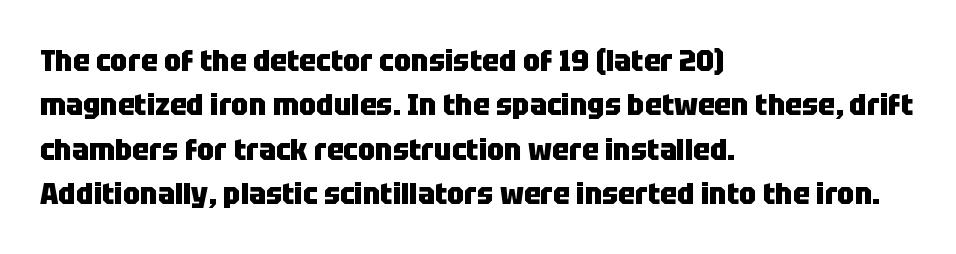
Q: Is the text bold? A: Yes.
Q: Is the text italic (slanted)? A: No, it is upright.
Q: Is the typeface a serif or a sans-serif typeface? A: Sans-serif.
Q: Is the text underlined? A: No.
Q: How is the paragraph aligned? A: Left-aligned.
Q: Is the spacing between letters normal or unusually wide? A: Normal.
Q: Is the spacing between lines tight, normal or loose? A: Normal.
Q: Width (condensed, normal, or wide)? A: Condensed.
Q: Stroke contrast? A: Low.
Q: x-height? A: Large.
Q: Monospaced? A: No.
